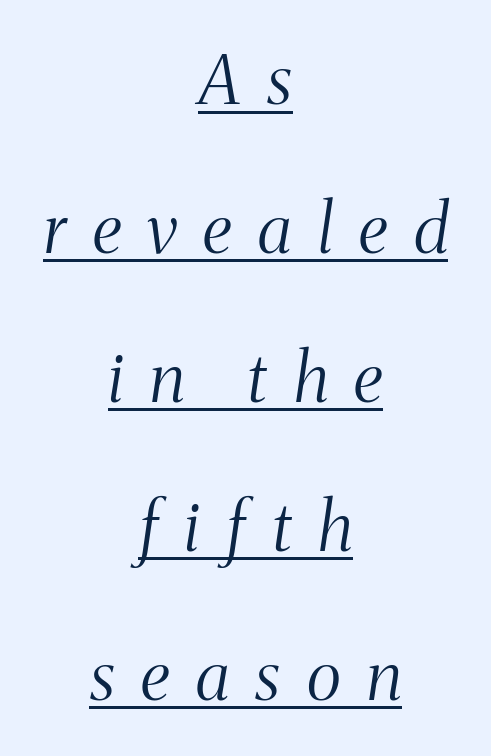
Q: Is the text bold? A: No.
Q: Is the text italic (slanted)? A: Yes, it leans right by about 8 degrees.
Q: Is the typeface a serif or a sans-serif typeface? A: Serif.
Q: Is the text underlined? A: Yes.
Q: How is the paragraph aligned? A: Centered.
Q: Is the spacing between letters normal or unusually wide? A: Unusually wide.
Q: Is the spacing between lines tight, normal or loose? A: Loose.
Q: Width (condensed, normal, or wide)? A: Condensed.
Q: Stroke contrast? A: Medium.
Q: x-height? A: Medium.
Q: Monospaced? A: No.
